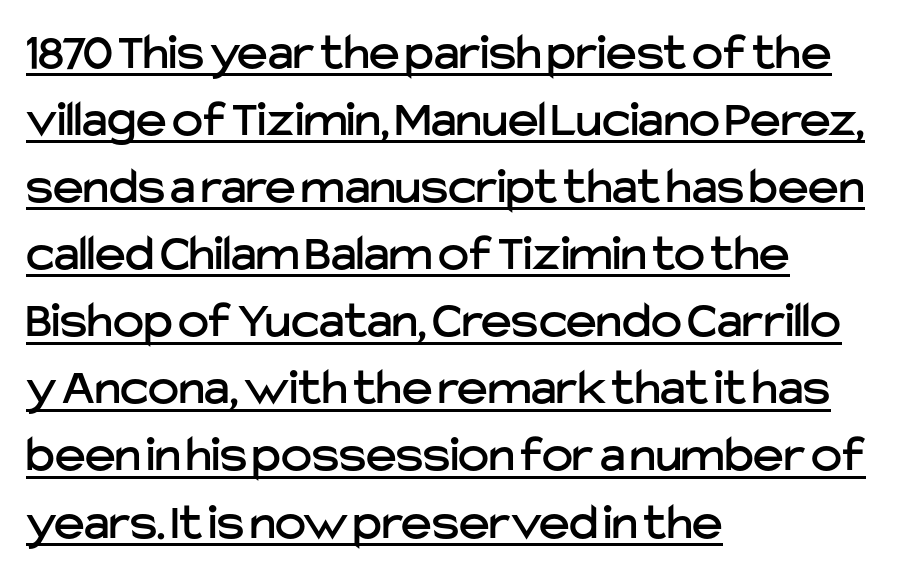
Teacher's note: observe the even left margin — that is flush-left alignment. Spacing verdict: proportional, widths tailored to each character. The rendering shows plain stroke endings on the letterforms — a sans-serif design. Characters remain perfectly vertical along every line. The glyphs are accompanied by a horizontal stroke just below them.
